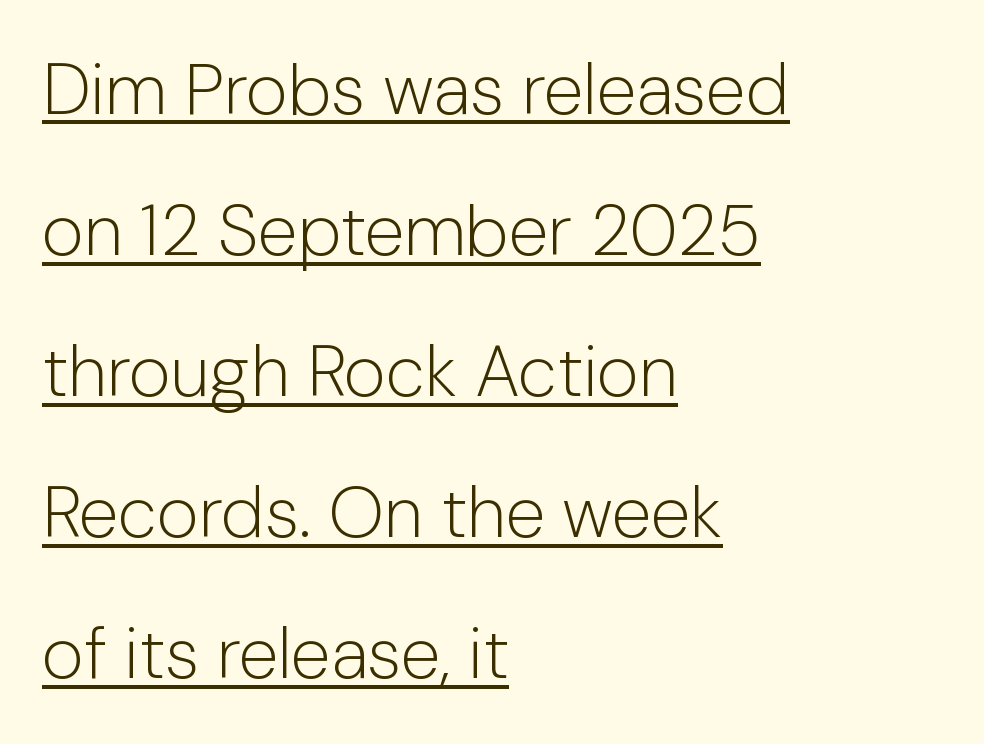
The image shows 72 px light sans-serif type, upright; set left-aligned, loose line spacing (1.96x), normal letter spacing, underlined; low stroke contrast and a medium x-height.
